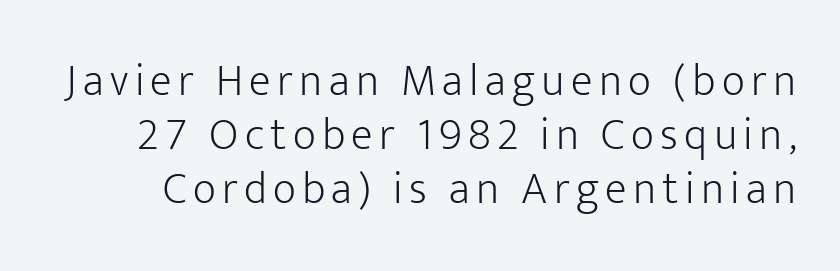
Q: Is the text bold? A: No.
Q: Is the text italic (slanted)? A: No, it is upright.
Q: Is the typeface a serif or a sans-serif typeface? A: Sans-serif.
Q: Is the text underlined? A: No.
Q: Width (condensed, normal, or wide)? A: Normal.
Q: Stroke contrast? A: Low.
Q: x-height? A: Medium.
Q: Monospaced? A: No.
